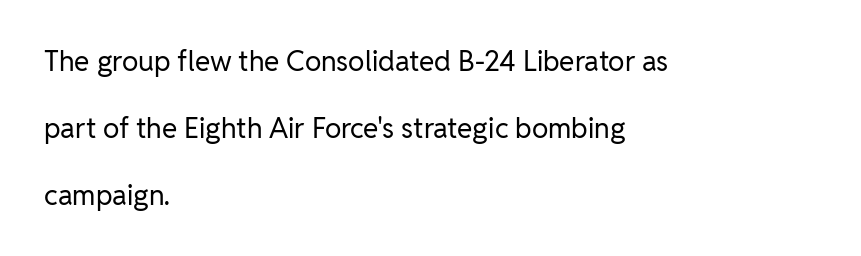
Q: Is the text bold? A: No.
Q: Is the text italic (slanted)? A: No, it is upright.
Q: Is the typeface a serif or a sans-serif typeface? A: Sans-serif.
Q: Is the text underlined? A: No.
Q: How is the paragraph aligned? A: Left-aligned.
Q: Is the spacing between letters normal or unusually wide? A: Normal.
Q: Is the spacing between lines tight, normal or loose? A: Loose.
Q: Width (condensed, normal, or wide)? A: Normal.
Q: Stroke contrast? A: Low.
Q: x-height? A: Medium.
Q: Monospaced? A: No.
